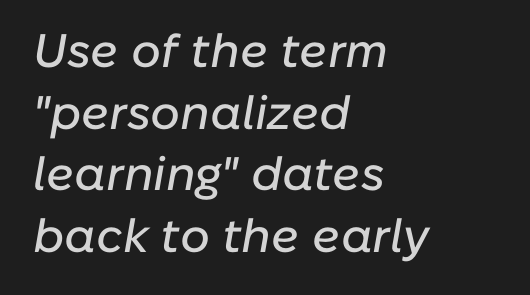
The passage is arranged the way most books set body copy — flush left. Is there much room between lines? A standard amount, neither cramped nor airy. Words appear dense and cohesive because spacing is normal. There's an unmistakable incline to the writing here.
